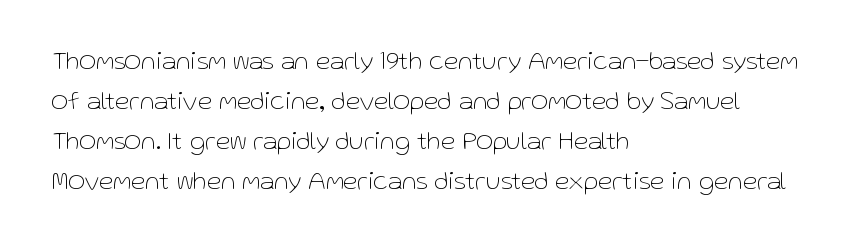
{"italic": "no", "bold": "no", "underline": "no", "align": "left", "line_spacing": "normal", "line_spacing_ratio": 1.54, "letter_spacing": "normal", "letter_spacing_em": 0.0, "glyph_px": 26}
